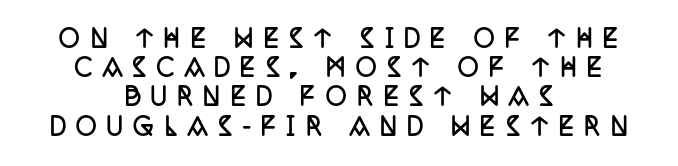
Q: Is the text bold? A: Yes.
Q: Is the text italic (slanted)? A: No, it is upright.
Q: Is the text underlined? A: No.
Q: How is the paragraph aligned? A: Centered.
Q: Is the spacing between letters normal or unusually wide? A: Unusually wide.
Q: Is the spacing between lines tight, normal or loose? A: Normal.
